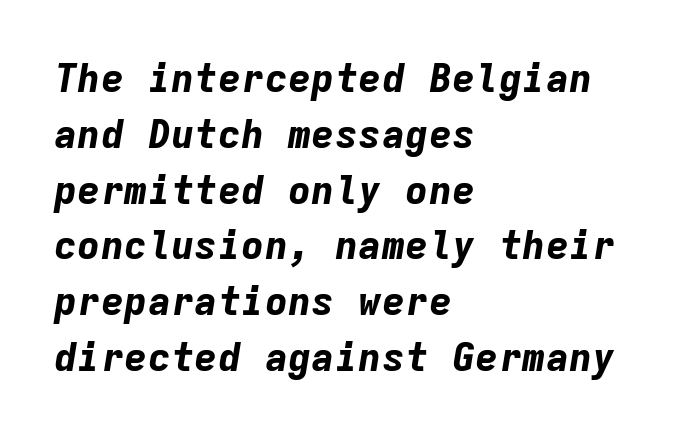
The lines in this sample share a left origin and differ only in where they stop. These lines keep a tight, regular rhythm from letter to letter. The specimen omits any rule beneath the text block's lines. One glance says typical: line gaps are just what's usual. The font is running at its bold setting.
